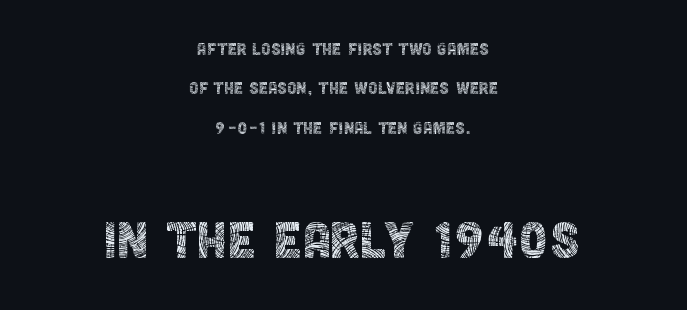
The image shows 64 px thin, condensed sans-serif type, upright; set centered, line spacing 1.88x, normal letter spacing, not underlined; the second (bottom) block is 3.05x larger; a large x-height.
